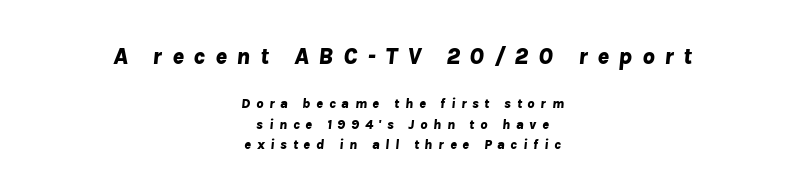
Observe the lean: these are italic letterforms. Pretty heavy lettering here — definitely bold. The designer gave the opening block more size than the closing block. Is there much room between lines? A standard amount, neither cramped nor airy. Compared with a flush-left layout, this one balances lines on the center instead. The baseline area is clear.
